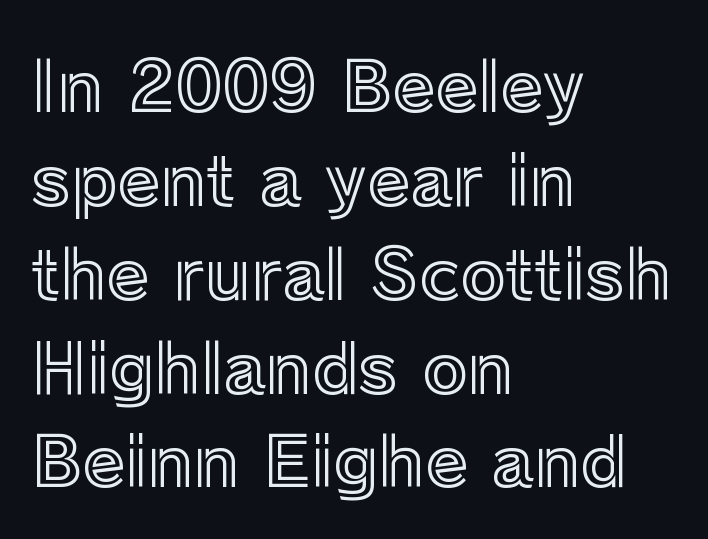
Posture: upright roman. Here the designer chose a conventional face with non-uniform glyph widths. Default kerning and tracking; the words read as compact shapes. The compositor pushed each line to the left boundary. If you measured baseline to baseline, you'd find a middling distance. The foot of each line stays bare and open.
